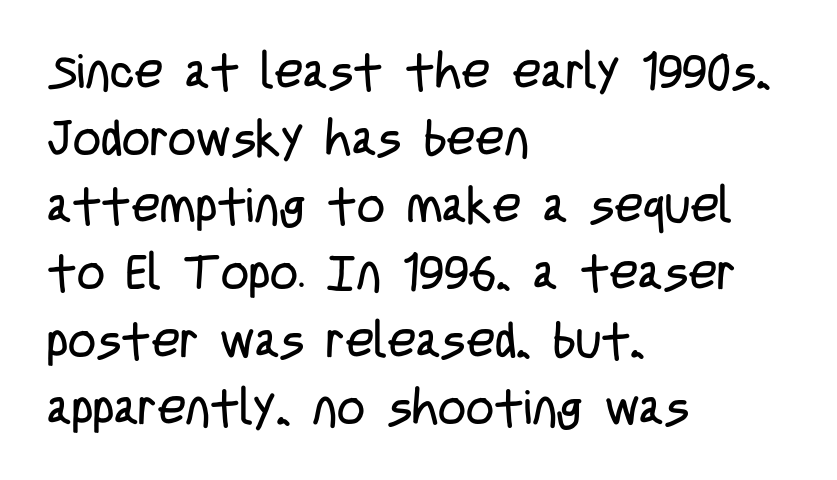
Q: Is the text bold? A: No.
Q: Is the text italic (slanted)? A: No, it is upright.
Q: Is the typeface a serif or a sans-serif typeface? A: Sans-serif.
Q: Is the text underlined? A: No.
Q: How is the paragraph aligned? A: Left-aligned.
Q: Is the spacing between letters normal or unusually wide? A: Normal.
Q: Is the spacing between lines tight, normal or loose? A: Normal.
Q: Width (condensed, normal, or wide)? A: Condensed.
Q: Stroke contrast? A: Low.
Q: x-height? A: Large.
Q: Monospaced? A: No.
